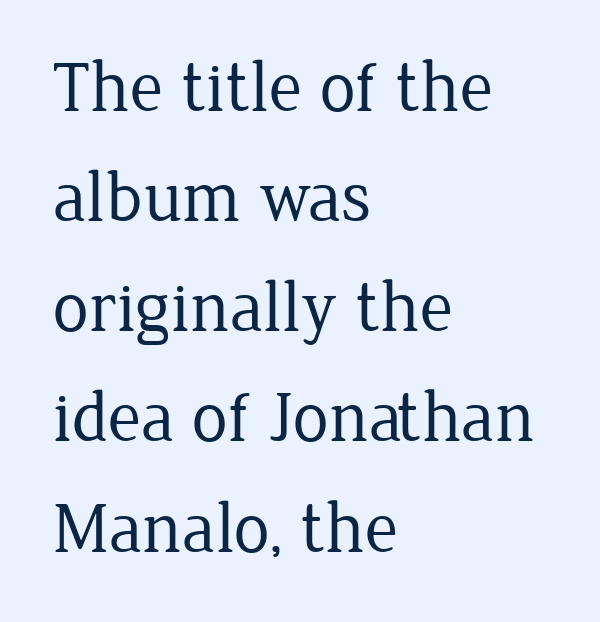
Q: Is the text bold? A: No.
Q: Is the text italic (slanted)? A: No, it is upright.
Q: Is the typeface a serif or a sans-serif typeface? A: Serif.
Q: Is the text underlined? A: No.
Q: How is the paragraph aligned? A: Left-aligned.
Q: Is the spacing between letters normal or unusually wide? A: Normal.
Q: Is the spacing between lines tight, normal or loose? A: Normal.
Q: Width (condensed, normal, or wide)? A: Normal.
Q: Stroke contrast? A: Low.
Q: x-height? A: Medium.
Q: Monospaced? A: No.
